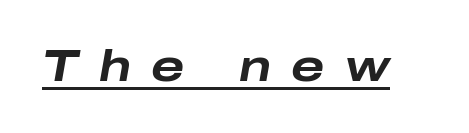
The image shows 44 px bold, wide type, italic (leaning right); set unusually wide letter spacing (+0.46 em), underlined; low stroke contrast and a medium x-height.
